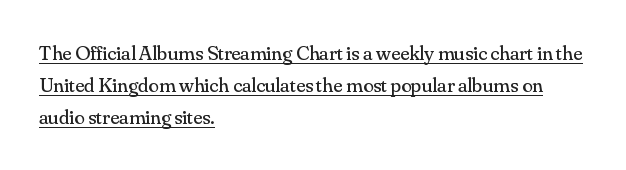
Q: Is the text bold? A: No.
Q: Is the text italic (slanted)? A: No, it is upright.
Q: Is the text underlined? A: Yes.
Q: How is the paragraph aligned? A: Left-aligned.
Q: Is the spacing between letters normal or unusually wide? A: Normal.
Q: Is the spacing between lines tight, normal or loose? A: Normal.
